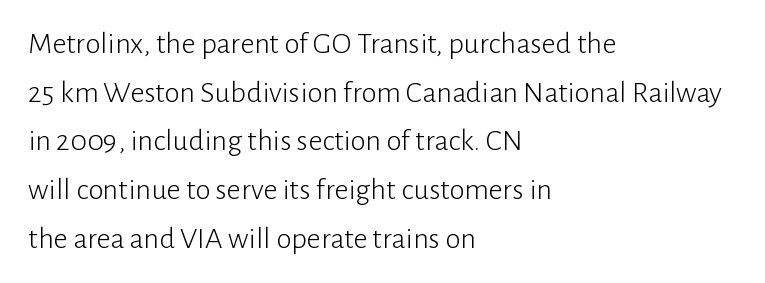
The image shows 31 px light sans-serif type, upright; set left-aligned, normal line spacing (1.57x), normal letter spacing, not underlined; low stroke contrast and a medium x-height.
